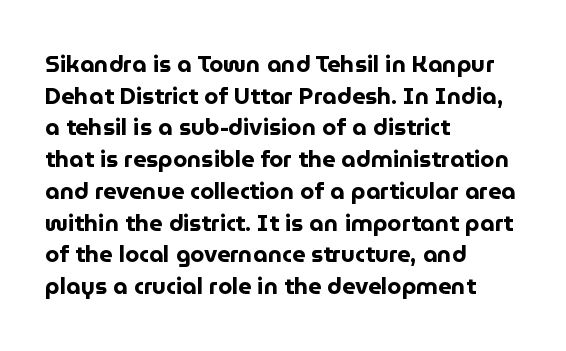
{"italic": "no", "bold": "yes", "underline": "no", "align": "left", "line_spacing": "normal", "line_spacing_ratio": 1.38, "letter_spacing": "normal", "letter_spacing_em": 0.0, "glyph_px": 23}
